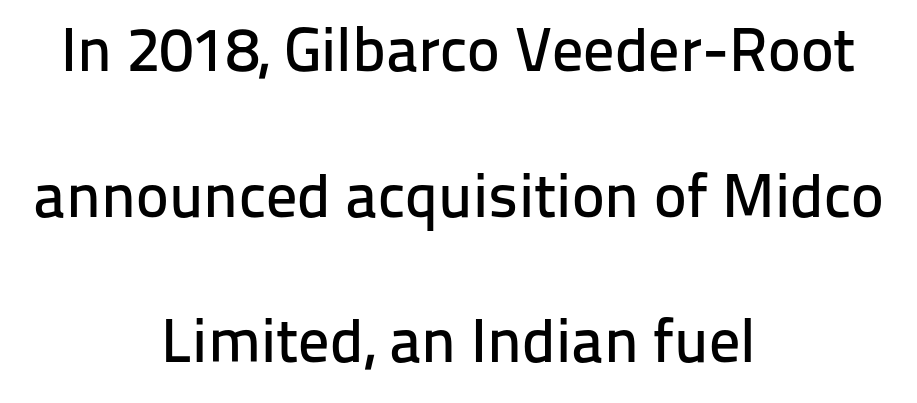
Q: Is the text italic (slanted)? A: No, it is upright.
Q: Is the typeface a serif or a sans-serif typeface? A: Sans-serif.
Q: Is the text underlined? A: No.
Q: How is the paragraph aligned? A: Centered.
Q: Is the spacing between letters normal or unusually wide? A: Normal.
Q: Is the spacing between lines tight, normal or loose? A: Loose.
Q: Width (condensed, normal, or wide)? A: Normal.
Q: Stroke contrast? A: Low.
Q: x-height? A: Medium.
Q: Monospaced? A: No.
